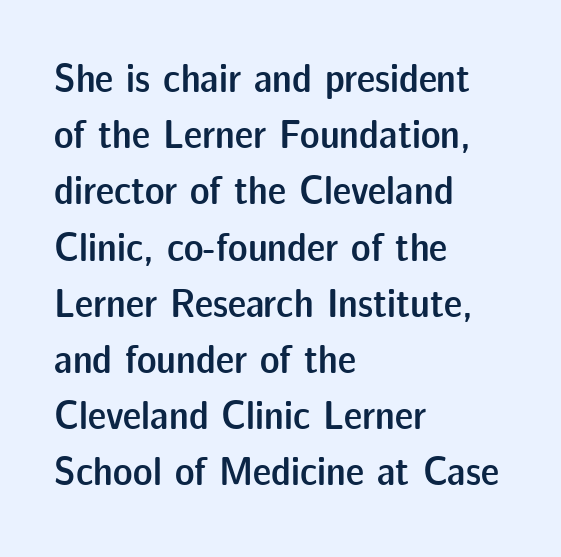
Font category for this specimen: sans-serif. The specimen reads as upright at a glance. Bold? Not quite — semibold, heavier than regular but stopping short. The zone under the glyphs is completely vacant. The rendering anchors every line to the left-hand side. The vertical gap from one line to the next is medium.
